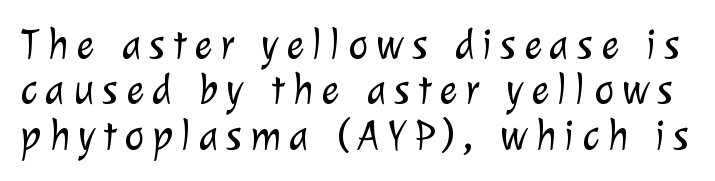
The image shows 42 px light sans-serif type; set tight line spacing (1.08x), not underlined; low stroke contrast and a medium x-height.
